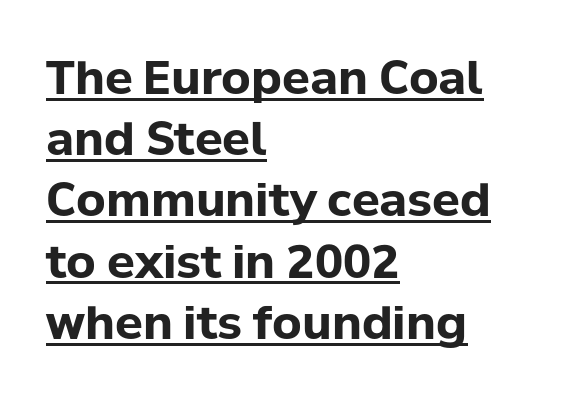
The image shows 46 px bold sans-serif type, upright; set left-aligned, normal line spacing (1.33x), normal letter spacing, underlined; low stroke contrast and a medium x-height.
